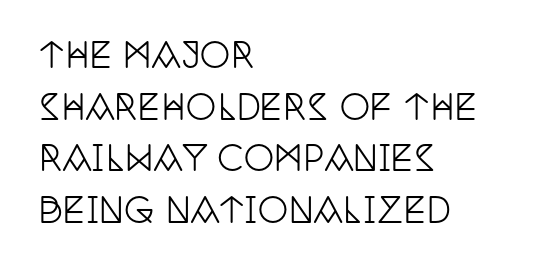
Q: Is the text italic (slanted)? A: No, it is upright.
Q: Is the typeface a serif or a sans-serif typeface? A: Serif.
Q: Is the text underlined? A: No.
Q: How is the paragraph aligned? A: Left-aligned.
Q: Is the spacing between letters normal or unusually wide? A: Normal.
Q: Is the spacing between lines tight, normal or loose? A: Normal.
Q: Width (condensed, normal, or wide)? A: Condensed.
Q: Stroke contrast? A: Low.
Q: x-height? A: Large.
Q: Monospaced? A: No.
